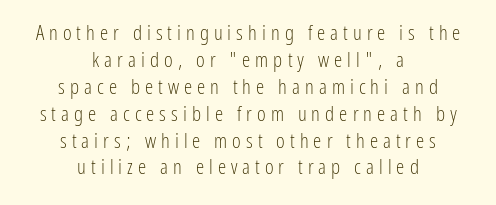
The image shows 21 px text type, upright; set centered, normal line spacing (1.28x), unusually wide letter spacing (+0.24 em), not underlined.
